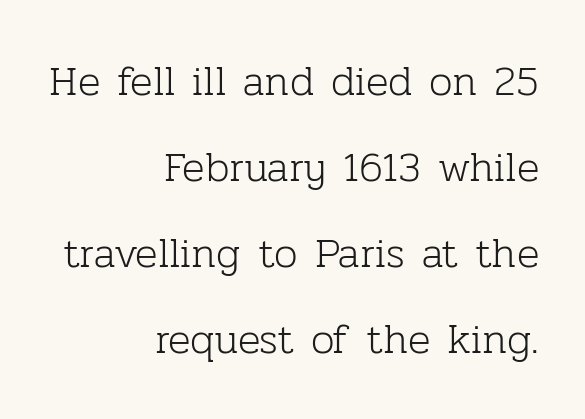
This sample has the flowing, uneven cadence of proportional lettering. The characters display serif detailing at their extremities. Caption: standard tracking, unaltered. The setting favours the right margin, as signatures and pull-quotes sometimes do. The specimen reads as upright at a glance. Stem width sits at or under what a default text font uses.
